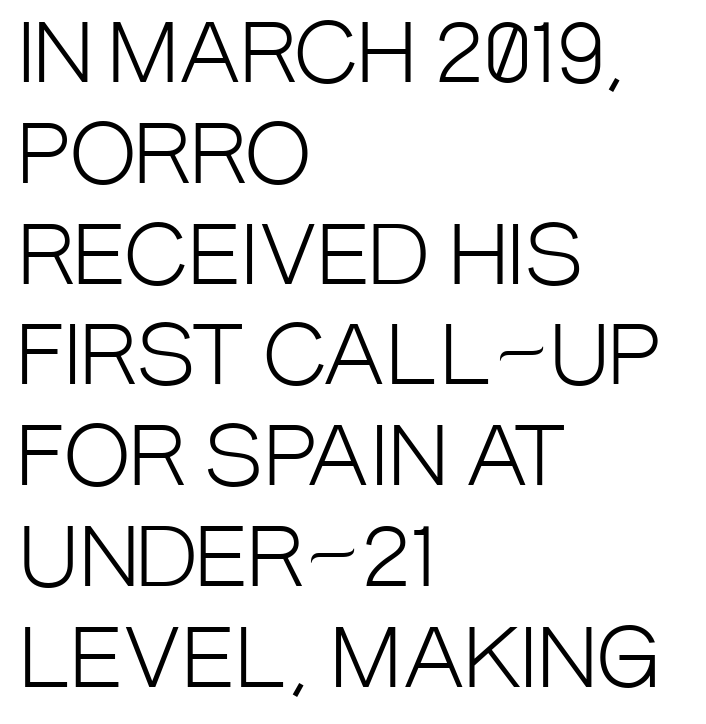
Q: Is the text bold? A: No.
Q: Is the text italic (slanted)? A: No, it is upright.
Q: Is the typeface a serif or a sans-serif typeface? A: Sans-serif.
Q: Is the text underlined? A: No.
Q: How is the paragraph aligned? A: Left-aligned.
Q: Is the spacing between letters normal or unusually wide? A: Normal.
Q: Is the spacing between lines tight, normal or loose? A: Normal.
Q: Width (condensed, normal, or wide)? A: Condensed.
Q: Stroke contrast? A: Low.
Q: x-height? A: Large.
Q: Monospaced? A: No.
